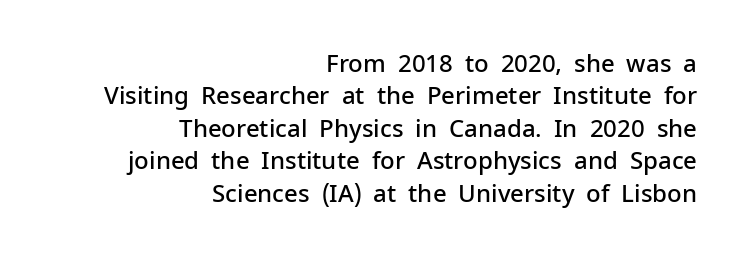
These words are printed semibold, heavier than regular yet not bold. Default kerning and tracking; the words read as compact shapes. No word sits above an underline. These lines sit exactly where default settings would place them. The lines are quadded right. Italic: no, the glyphs are upright roman.
